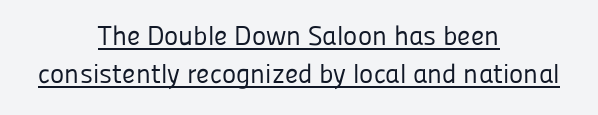
The weight tops out at a normal text grade. You can tell it's not italic because the verticals are truly vertical. Vertically, the passage feels balanced, rows spaced as you'd expect. The rendered words wear a rule along their underside. Horizontal alignment here is central, giving a formal, balanced look.
